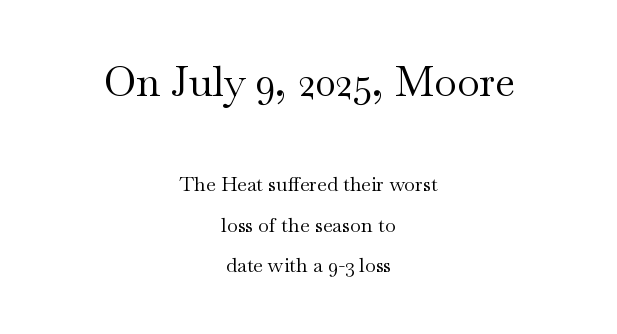
Q: Is the text bold? A: No.
Q: Is the text italic (slanted)? A: No, it is upright.
Q: Is the typeface a serif or a sans-serif typeface? A: Serif.
Q: Is the text underlined? A: No.
Q: How is the paragraph aligned? A: Centered.
Q: Is the spacing between letters normal or unusually wide? A: Normal.
Q: Is the spacing between lines tight, normal or loose? A: Loose.
Q: Which block of text is set in a larger size, the first (top) or the second (bottom)? A: The first (top) one.
Q: Width (condensed, normal, or wide)? A: Wide.
Q: Stroke contrast? A: Medium.
Q: x-height? A: Small.
Q: Monospaced? A: No.
